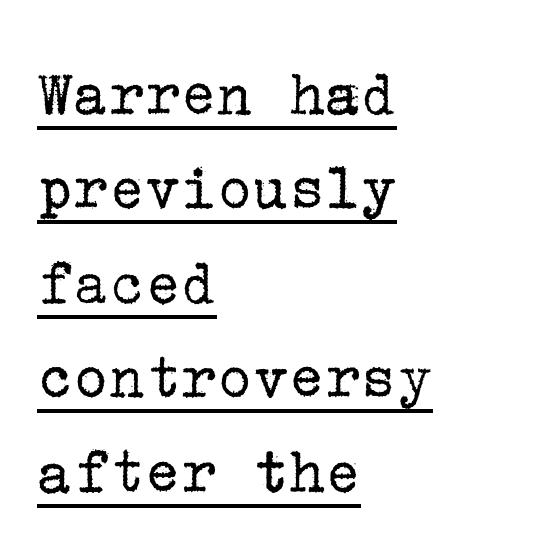
Q: Is the text bold? A: No.
Q: Is the text italic (slanted)? A: No, it is upright.
Q: Is the typeface a serif or a sans-serif typeface? A: Serif.
Q: Is the text underlined? A: Yes.
Q: How is the paragraph aligned? A: Left-aligned.
Q: Is the spacing between letters normal or unusually wide? A: Normal.
Q: Is the spacing between lines tight, normal or loose? A: Normal.
Q: Width (condensed, normal, or wide)? A: Normal.
Q: Stroke contrast? A: Low.
Q: x-height? A: Medium.
